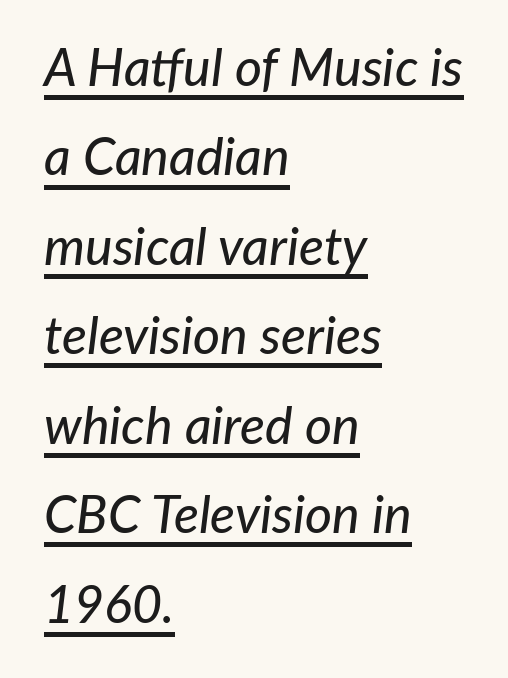
{"italic": "yes", "lean": "right", "slant_degrees": 7, "width": "normal", "stroke_contrast": "low", "x_height": "medium", "monospaced": "no", "underline": "yes", "align": "left", "line_spacing_ratio": 1.72, "letter_spacing": "normal", "letter_spacing_em": 0.0, "glyph_px": 52}
